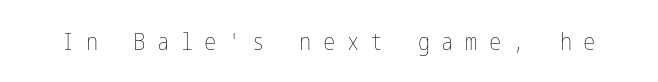
{"italic": "no", "bold": "no", "underline": "no", "letter_spacing": "wide", "letter_spacing_em": 0.5, "glyph_px": 23}
